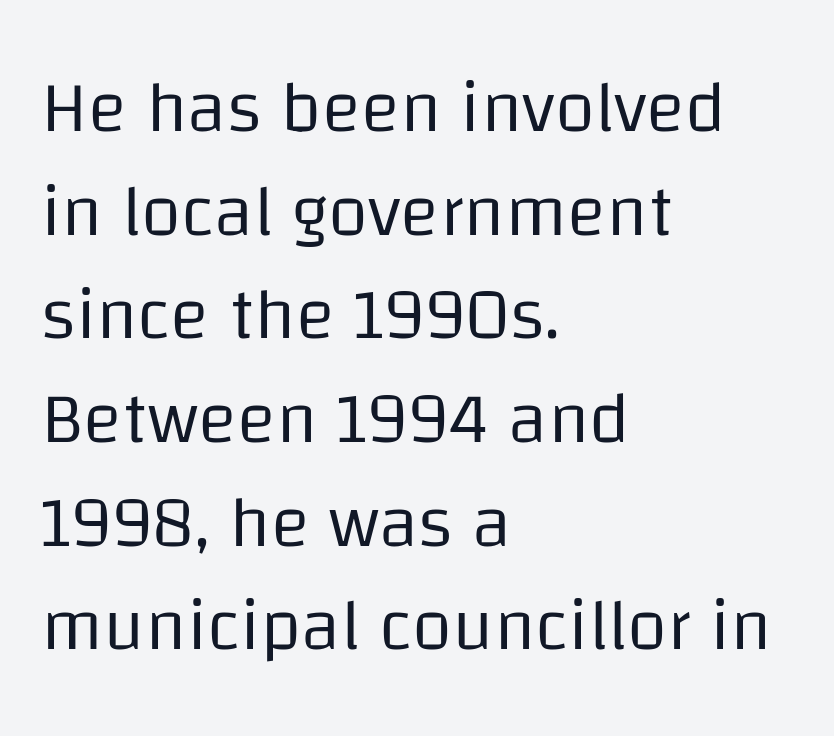
Beneath every word, the page is bare. Every character sits straight up, as roman type does. Short note: letters normally spaced. Unlike a traditional serif, this face leaves its strokes unadorned. The lines sit at an ordinary, default distance from one another. The lines in this sample share a left origin and differ only in where they stop.
